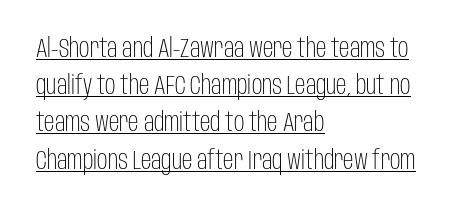
{"italic": "no", "bold": "no", "underline": "yes", "align": "left", "line_spacing": "normal", "line_spacing_ratio": 1.43, "letter_spacing": "normal", "letter_spacing_em": 0.0, "glyph_px": 26}
